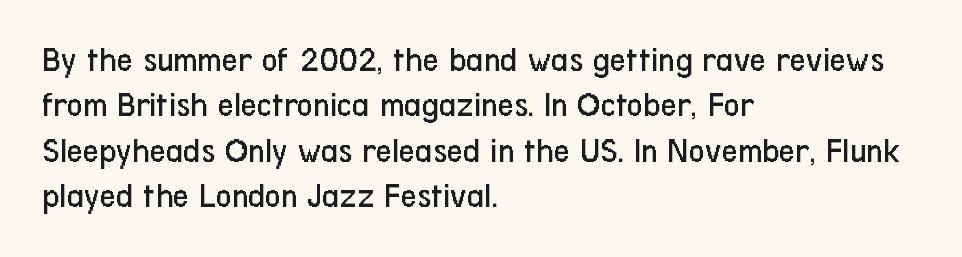
Font category for this specimen: sans-serif. Reading down the column, the eye jumps a familiar distance to each next line. Horizontal alignment here is leftward, the default for most running prose. These lines are rendered in a variable-pitch font. Rule under the text: the space is simply empty. The lettering holds an erect, upright posture throughout.
